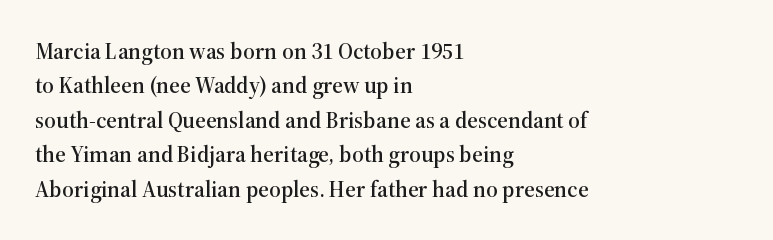
Q: Is the text italic (slanted)? A: No, it is upright.
Q: Is the text underlined? A: No.
Q: How is the paragraph aligned? A: Left-aligned.
Q: Is the spacing between letters normal or unusually wide? A: Normal.
Q: Is the spacing between lines tight, normal or loose? A: Normal.
